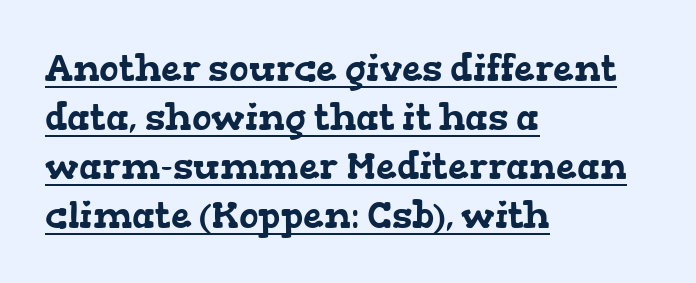
Q: Is the typeface a serif or a sans-serif typeface? A: Serif.
Q: Is the text underlined? A: Yes.
Q: How is the paragraph aligned? A: Left-aligned.
Q: Is the spacing between letters normal or unusually wide? A: Normal.
Q: Is the spacing between lines tight, normal or loose? A: Normal.
Q: Width (condensed, normal, or wide)? A: Wide.
Q: Stroke contrast? A: Low.
Q: x-height? A: Medium.
Q: Monospaced? A: No.
